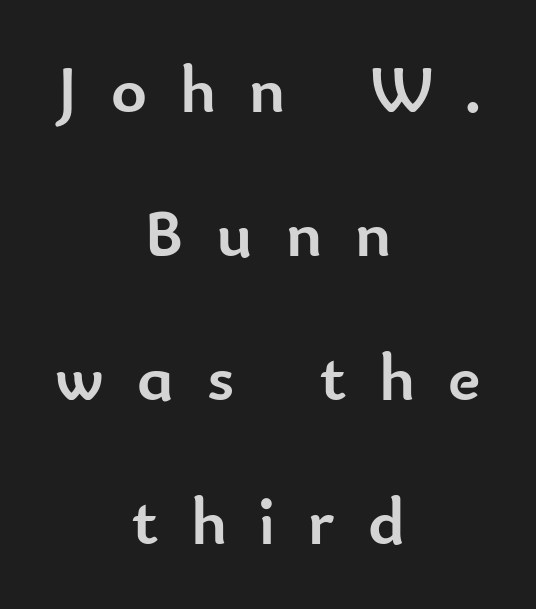
{"serif": "no", "italic": "no", "bold": "yes", "weight": "semibold", "width": "normal", "stroke_contrast": "low", "x_height": "small", "monospaced": "no", "underline": "no", "align": "center", "line_spacing": "loose", "line_spacing_ratio": 2.12, "letter_spacing": "wide", "letter_spacing_em": 0.49, "glyph_px": 68}
